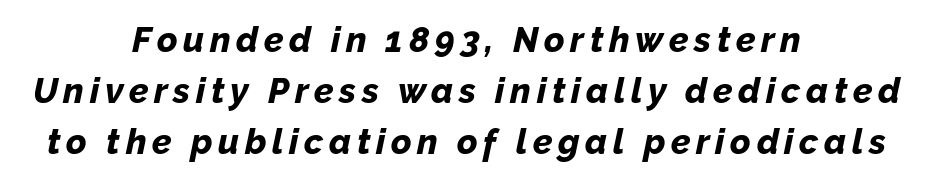
Q: Is the text bold? A: Yes.
Q: Is the text italic (slanted)? A: Yes, it leans right by about 12 degrees.
Q: Is the text underlined? A: No.
Q: How is the paragraph aligned? A: Centered.
Q: Is the spacing between lines tight, normal or loose? A: Normal.
Q: Width (condensed, normal, or wide)? A: Normal.
Q: Stroke contrast? A: Low.
Q: x-height? A: Medium.
Q: Monospaced? A: No.
